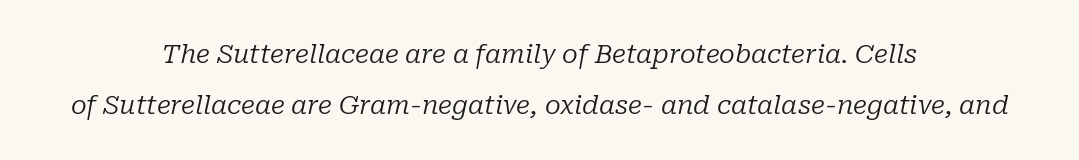
The paragraph has two soft edges and a firm central axis. In terms of letterspacing, this is plain default setting. Counters stay open thanks to moderate or lighter strokes. Notice how the stems are inclined rather than vertical — that's the hallmark of italics.
